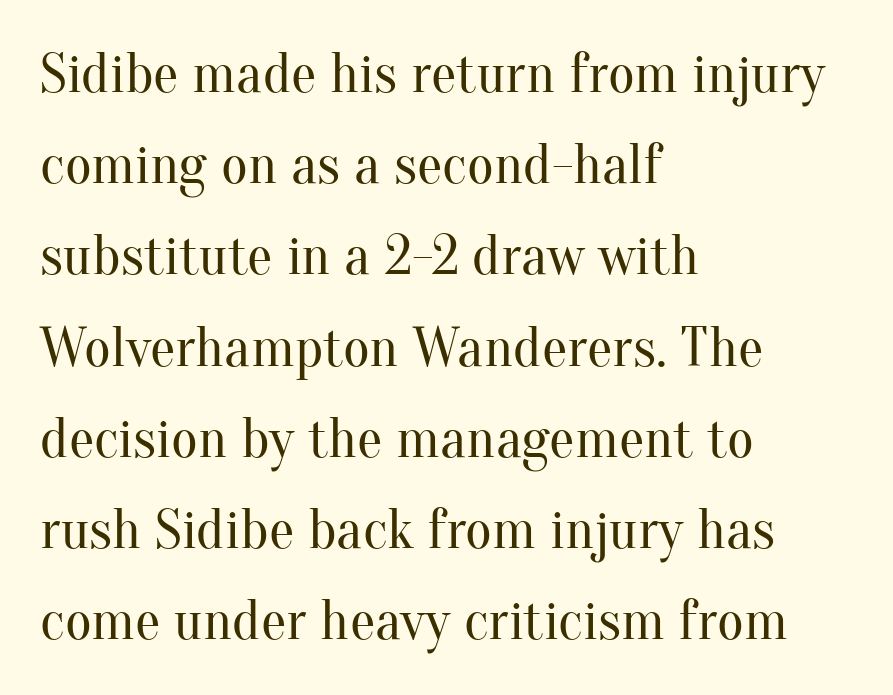
The image shows 57 px regular-weight serif type, upright; set left-aligned, normal line spacing (1.6x), normal letter spacing, not underlined; medium stroke contrast and a small x-height.
